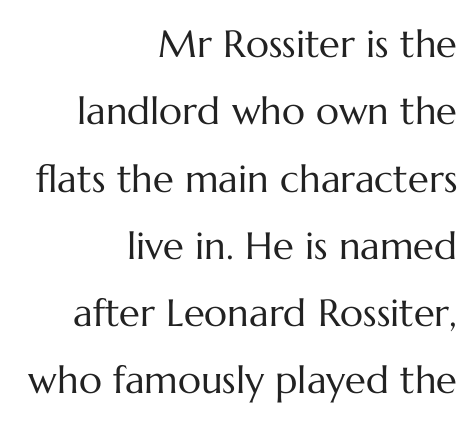
Q: Is the text bold? A: No.
Q: Is the text italic (slanted)? A: No, it is upright.
Q: Is the text underlined? A: No.
Q: How is the paragraph aligned? A: Right-aligned.
Q: Is the spacing between letters normal or unusually wide? A: Normal.
Q: Width (condensed, normal, or wide)? A: Normal.
Q: Stroke contrast? A: Medium.
Q: x-height? A: Medium.
Q: Monospaced? A: No.
